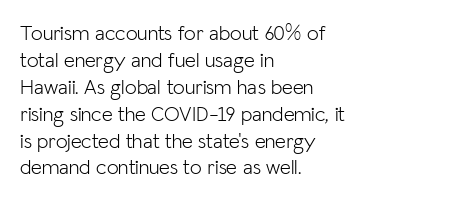
These lines keep a tight, regular rhythm from letter to letter. The rows are spaced the way most documents space them. Nothing heavy about these letters — not bold at all. A roman cut, with each character standing at attention. Check under the words: just untouched page. All the whitespace from short lines collects on the right.
